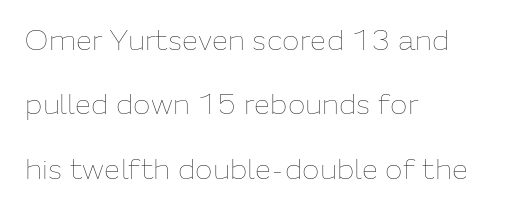
Q: Is the text bold? A: No.
Q: Is the text italic (slanted)? A: No, it is upright.
Q: Is the text underlined? A: No.
Q: How is the paragraph aligned? A: Left-aligned.
Q: Is the spacing between letters normal or unusually wide? A: Normal.
Q: Is the spacing between lines tight, normal or loose? A: Loose.
Q: Width (condensed, normal, or wide)? A: Normal.
Q: Stroke contrast? A: Low.
Q: x-height? A: Medium.
Q: Monospaced? A: No.
